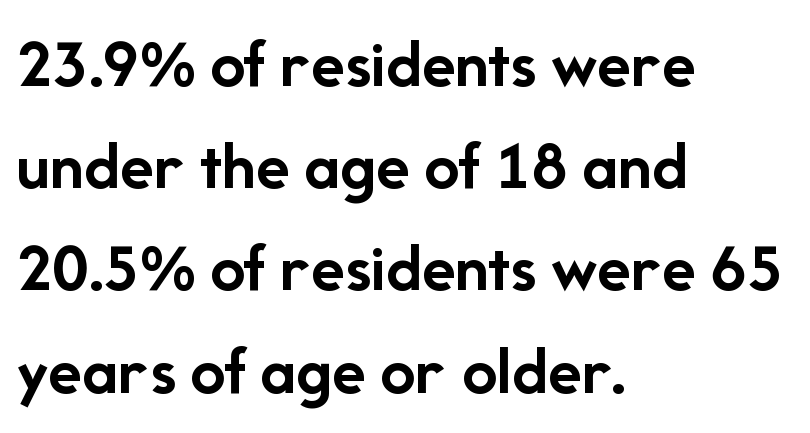
Q: Is the text bold? A: Yes.
Q: Is the text italic (slanted)? A: No, it is upright.
Q: Is the typeface a serif or a sans-serif typeface? A: Sans-serif.
Q: Is the text underlined? A: No.
Q: How is the paragraph aligned? A: Left-aligned.
Q: Is the spacing between letters normal or unusually wide? A: Normal.
Q: Is the spacing between lines tight, normal or loose? A: Normal.
Q: Width (condensed, normal, or wide)? A: Normal.
Q: Stroke contrast? A: Low.
Q: x-height? A: Medium.
Q: Monospaced? A: No.
